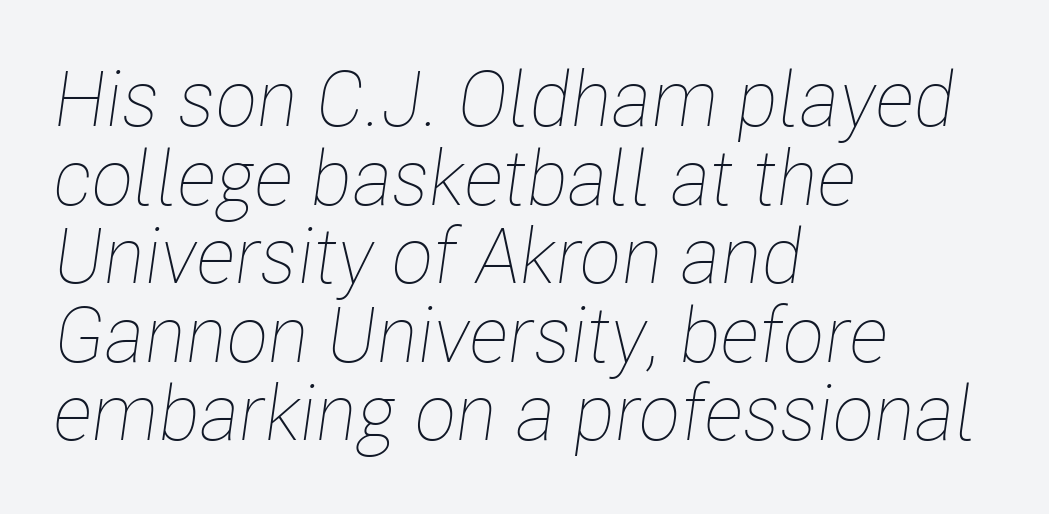
Q: Is the text bold? A: No.
Q: Is the text italic (slanted)? A: Yes, it leans right by about 8 degrees.
Q: Is the text underlined? A: No.
Q: How is the paragraph aligned? A: Left-aligned.
Q: Is the spacing between letters normal or unusually wide? A: Normal.
Q: Is the spacing between lines tight, normal or loose? A: Tight.
Q: Width (condensed, normal, or wide)? A: Condensed.
Q: Stroke contrast? A: Low.
Q: x-height? A: Medium.
Q: Monospaced? A: No.
